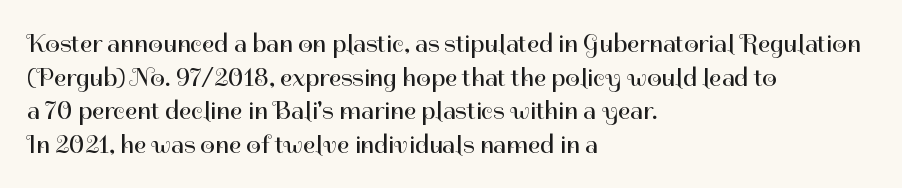
{"italic": "no", "bold": "no", "underline": "no", "align": "left", "line_spacing": "normal", "line_spacing_ratio": 1.29, "letter_spacing": "normal", "letter_spacing_em": 0.0, "glyph_px": 26}
